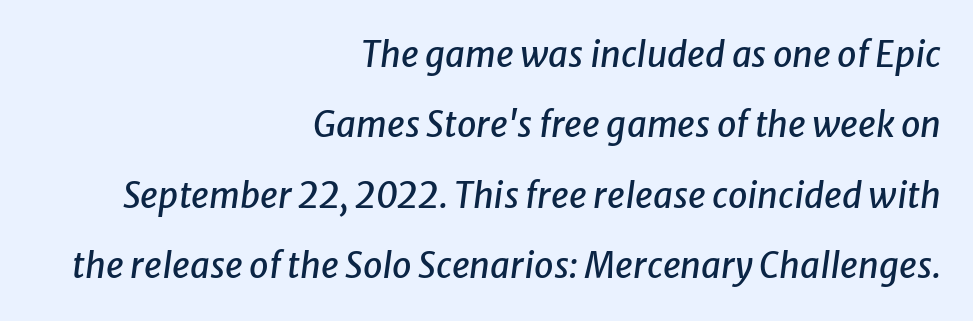
The image shows 35 px text type, italic (leaning right); set right-aligned, loose line spacing (2.01x), normal letter spacing, not underlined; low stroke contrast and a medium x-height.
